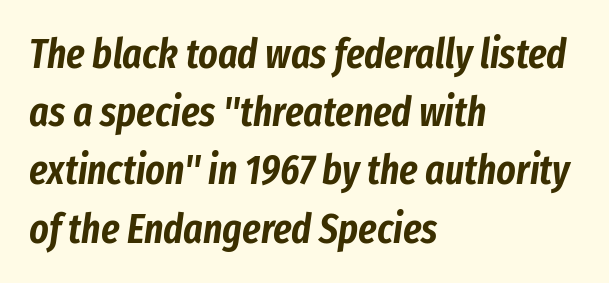
Each new line begins a customary step beneath the previous one. This is oblique type, the kind used for emphasis or titles. The zone under the glyphs is completely vacant. Think of a printed novel: that variable character pitch is what you see here. Does extra space separate the letters? No, they use regular spacing. The text block is weighted toward the left margin, trailing off unevenly rightward.
